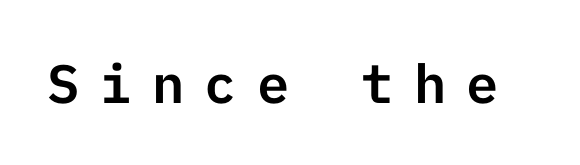
Font category for this specimen: sans-serif. These lines have a slow, spaced-out rhythm from letter to letter. Decoration check: the copy has no underline. You can tell it's not italic because the verticals are truly vertical.
